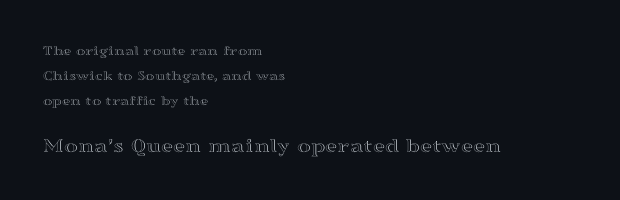
Q: Is the text italic (slanted)? A: No, it is upright.
Q: Is the text underlined? A: No.
Q: How is the paragraph aligned? A: Left-aligned.
Q: Is the spacing between letters normal or unusually wide? A: Normal.
Q: Which block of text is set in a larger size, the first (top) or the second (bottom)? A: The second (bottom) one.
